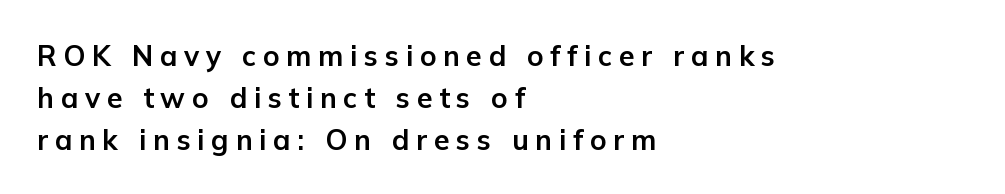
The image shows 28 px bold sans-serif type, upright; set left-aligned, normal line spacing (1.5x), unusually wide letter spacing (+0.24 em), not underlined; low stroke contrast and a medium x-height.
